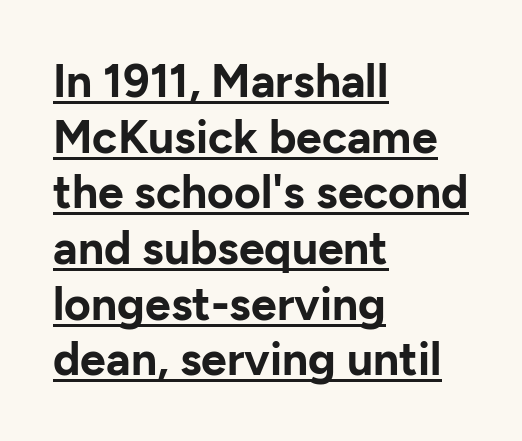
The image shows 46 px bold sans-serif type, upright; set left-aligned, line spacing 1.21x, normal letter spacing, underlined; low stroke contrast and a medium x-height.
